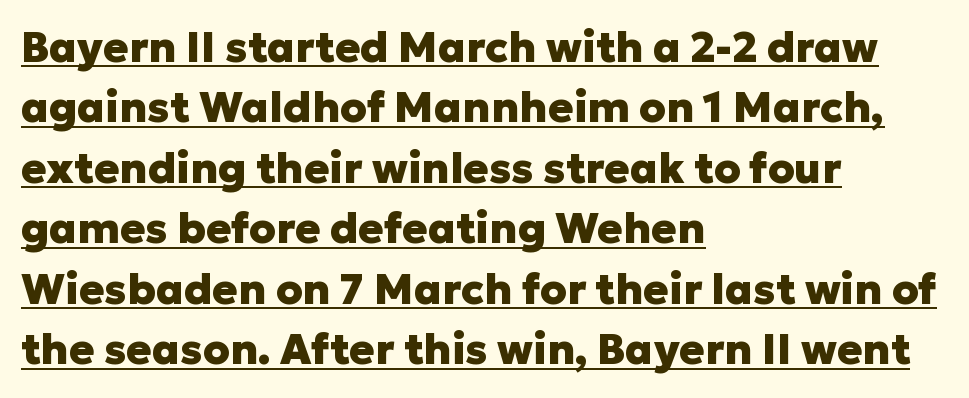
Is this a fixed-width face? No — the glyphs have proportional, varying widths. Evenly set lines give the paragraph a standard silhouette. No italicization has been applied; the sample stays upright. Horizontal alignment here is leftward, the default for most running prose.
